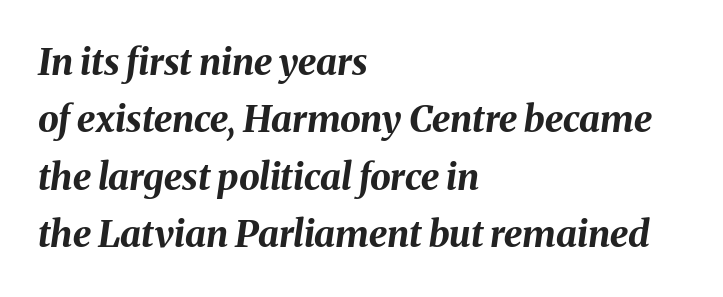
This sample has the flowing, uneven cadence of proportional lettering. A full-strength bold gives these letters their thick strokes. Each word holds together tightly as a unit, with standard inter-letter gaps. Evenly set lines give the paragraph a standard silhouette.
